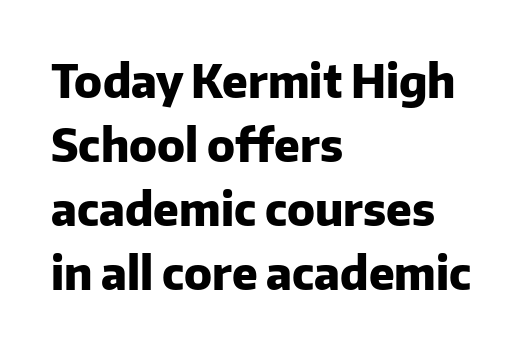
{"serif": "no", "italic": "no", "bold": "yes", "weight": "heavy", "width": "normal", "stroke_contrast": "low", "x_height": "medium", "monospaced": "no", "underline": "no", "align": "left", "line_spacing": "normal", "line_spacing_ratio": 1.42, "letter_spacing": "normal", "letter_spacing_em": 0.0, "glyph_px": 45}
